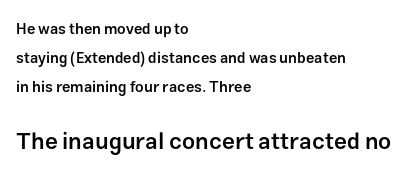
The image shows 23 px text type, upright; set left-aligned, loose line spacing (1.95x), normal letter spacing, not underlined; the second (bottom) block is 1.53x larger.
